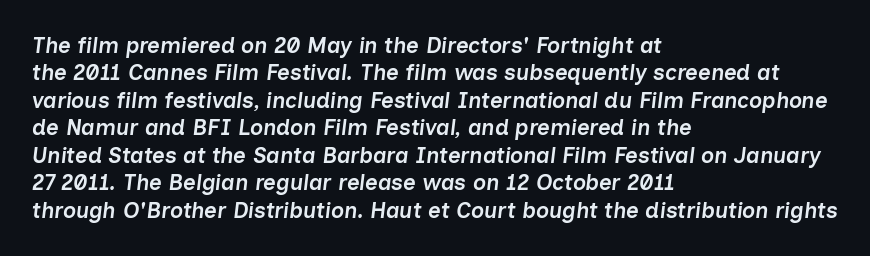
This is oblique type, the kind used for emphasis or titles. A bare baseline throughout the passage. The lines sit at an ordinary, default distance from one another. Stems and bowls a touch heavier than normal — semibold. Tracking here is standard; glyphs follow each other at the usual distance.
